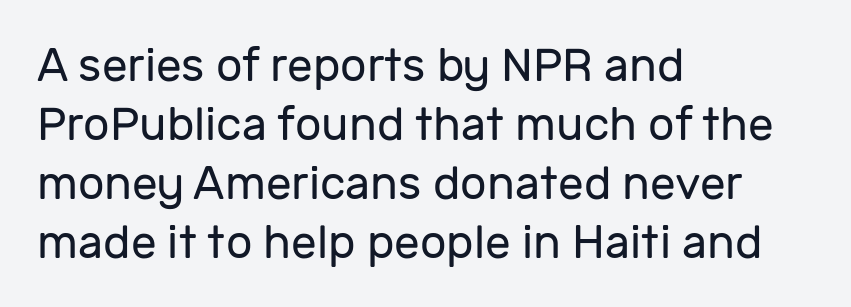
The image shows 46 px regular-weight sans-serif type, upright; set left-aligned, normal line spacing (1.28x), normal letter spacing, not underlined; low stroke contrast and a medium x-height.
